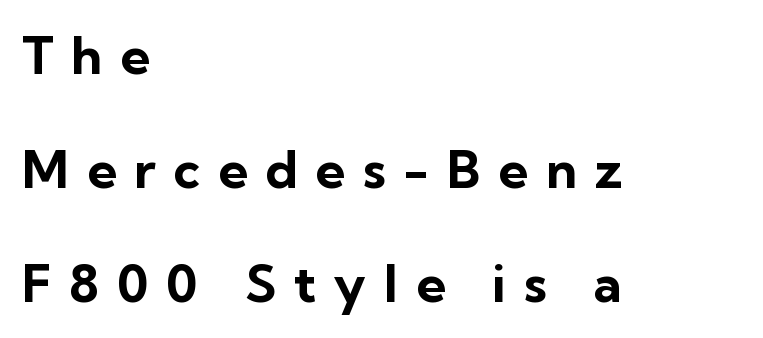
What kind of face is this? One without serifs — a sans. The space directly below the letters is spotless. The face used here is proportionally spaced, like ordinary book or web type. Horizontal alignment here is leftward, the default for most running prose.
